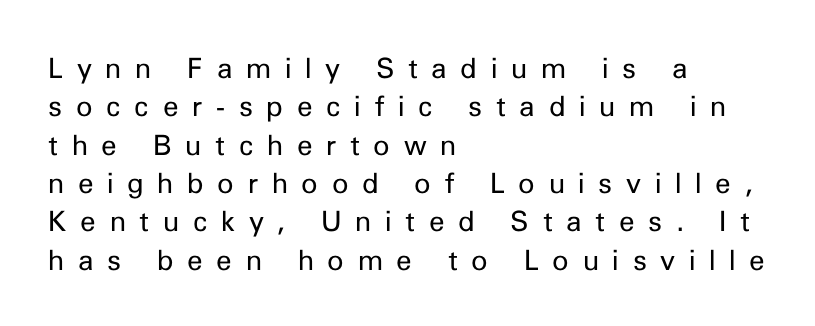
One-word summary of the alignment: left. Bare-footed words on every line. Note the varied advance widths — an 'i' is clearly narrower than an 'm'. The rendering shows plain stroke endings on the letterforms — a sans-serif design. Notice how the stems are strictly vertical — no italics here.
